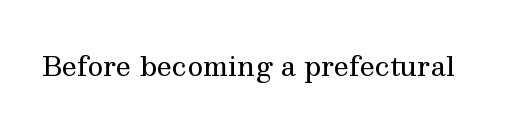
Has an underline been added? It has not. The type is set solid horizontally, with unmodified tracking. The characters are drawn with everyday or finer stroke widths. Every character sits straight up, as roman type does.
